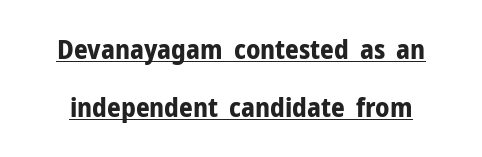
The image shows 27 px bold type, upright; set loose line spacing (2.15x), normal letter spacing, underlined.
